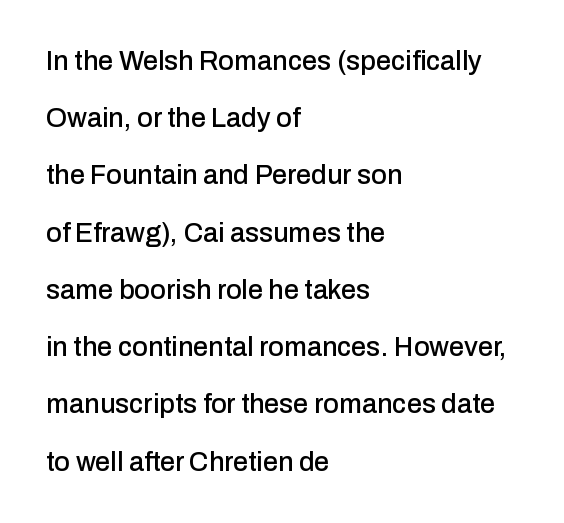
{"italic": "no", "underline": "no", "align": "left", "line_spacing": "loose", "line_spacing_ratio": 2.12, "letter_spacing": "normal", "letter_spacing_em": 0.0, "glyph_px": 27}
